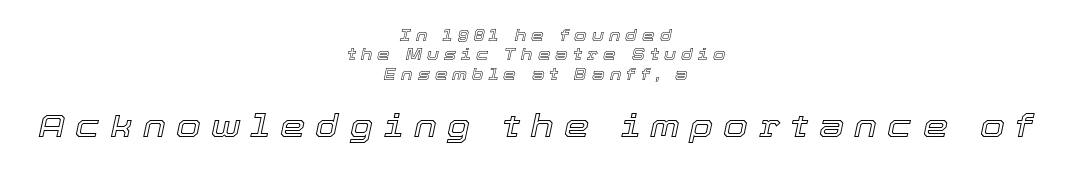
A typesetter would call this proportional, since set widths differ per character. Each word looks stretched out because of the extra space between its letters. Where is the straight margin? There isn't one; the lines are centered. The rendering enlarges the type as you move from the upper chunk to the lower. It's the slanting kind of type. A clean baseline with only descenders dipping below it.
